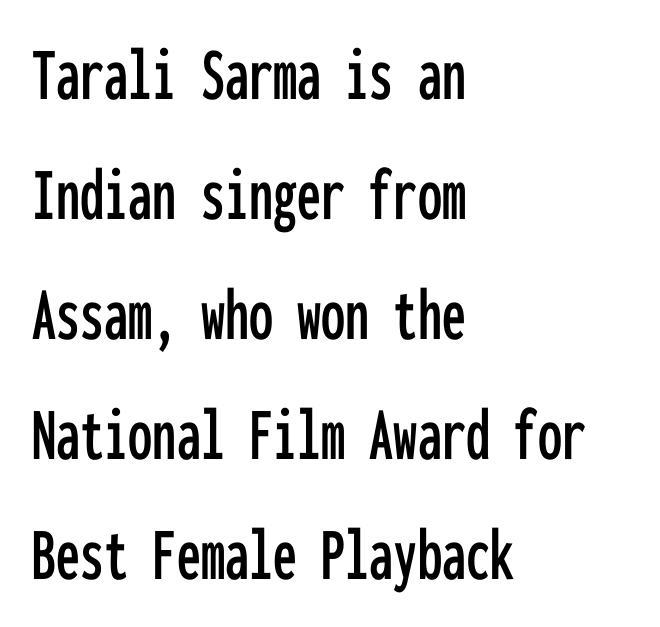
{"serif": "no", "italic": "no", "width": "condensed", "stroke_contrast": "low", "x_height": "medium", "monospaced": "yes", "underline": "no", "align": "left", "line_spacing": "normal", "line_spacing_ratio": 1.56, "letter_spacing": "normal", "letter_spacing_em": 0.0, "glyph_px": 77}
